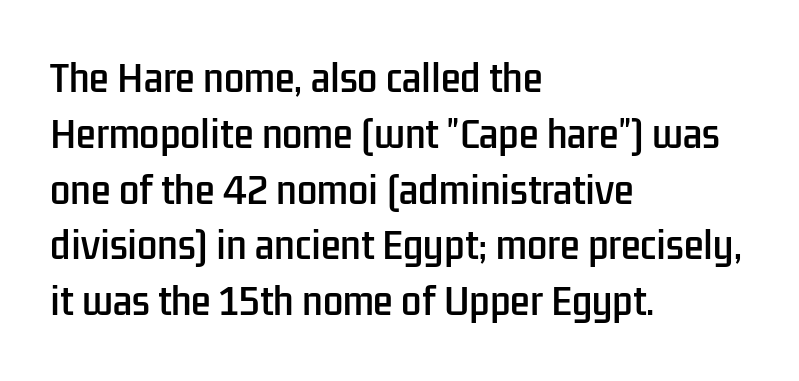
The image shows 36 px condensed sans-serif type, upright; set left-aligned, normal line spacing (1.55x), normal letter spacing, not underlined; low stroke contrast and a medium x-height.
